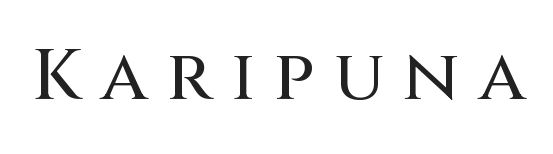
The image shows 72 px sans-serif type, upright; set unusually wide letter spacing (+0.26 em), not underlined; medium stroke contrast and a large x-height.
